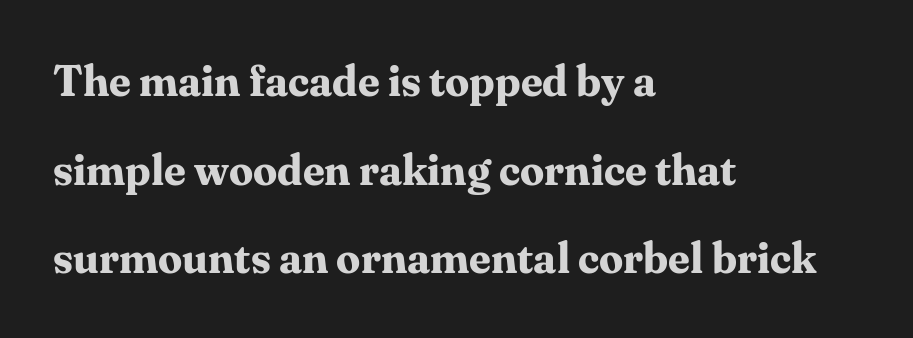
Unlike italic type, these characters show no tilt at all. The rag falls on the right side of this text block. Is the letter spacing exaggerated? No — it looks like the ordinary default. Do the characters align in a grid? No, the font is proportional. Its strokes are broad and dark, the hallmark of bold type.
